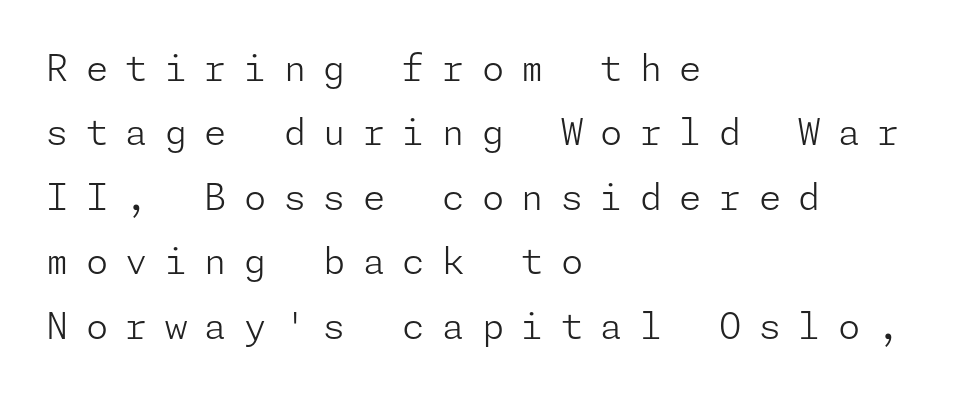
Tall strokes in this sample are plumb rather than angled. Caption: face not bold, strokes unweighted. How are the letters spaced? Widely, with obvious added tracking. All the whitespace from short lines collects on the right. Font category for this specimen: sans-serif.
